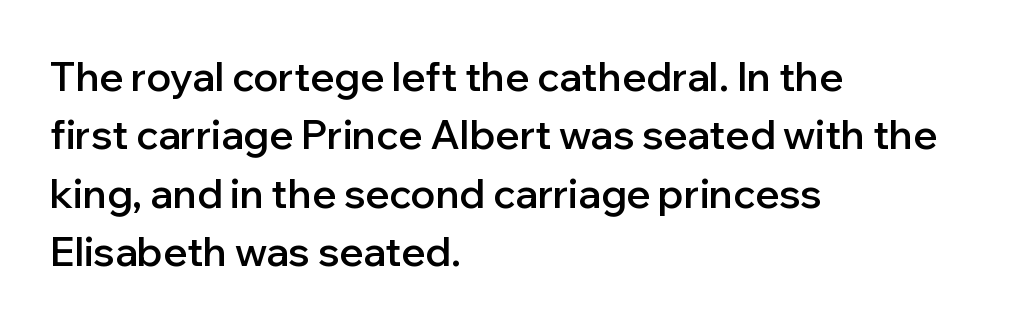
The image shows 40 px semibold sans-serif type, upright; set left-aligned, normal line spacing (1.46x), normal letter spacing, not underlined; low stroke contrast and a medium x-height.
